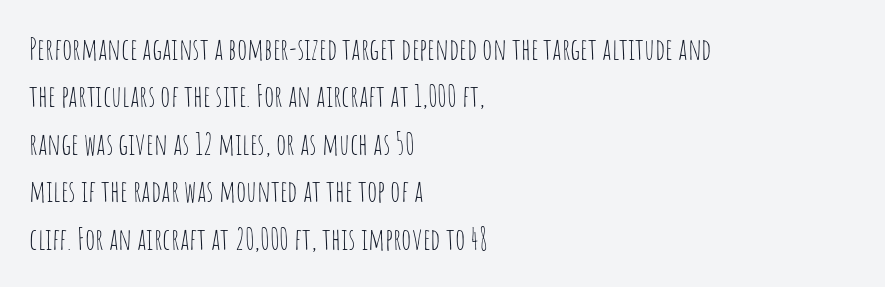
Q: Is the text bold? A: No.
Q: Is the text italic (slanted)? A: No, it is upright.
Q: Is the typeface a serif or a sans-serif typeface? A: Sans-serif.
Q: Is the text underlined? A: No.
Q: How is the paragraph aligned? A: Left-aligned.
Q: Is the spacing between letters normal or unusually wide? A: Normal.
Q: Is the spacing between lines tight, normal or loose? A: Normal.
Q: Width (condensed, normal, or wide)? A: Condensed.
Q: Stroke contrast? A: Low.
Q: x-height? A: Large.
Q: Monospaced? A: No.
